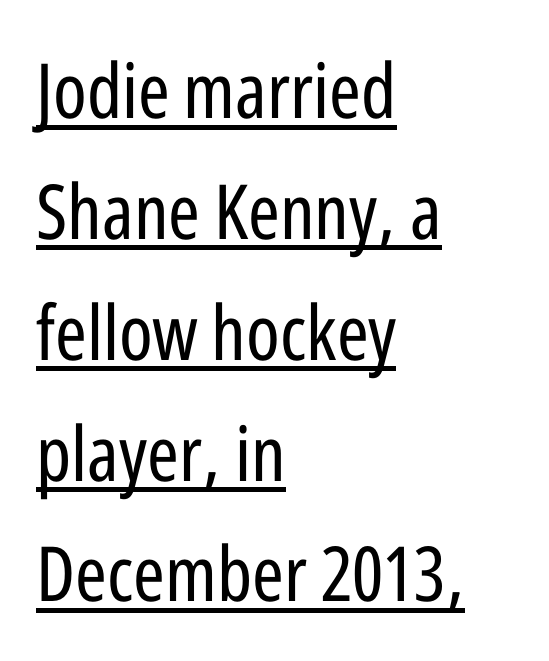
The image shows 76 px regular-weight, condensed sans-serif type, upright; set left-aligned, normal line spacing (1.59x), normal letter spacing, underlined; low stroke contrast and a medium x-height.
